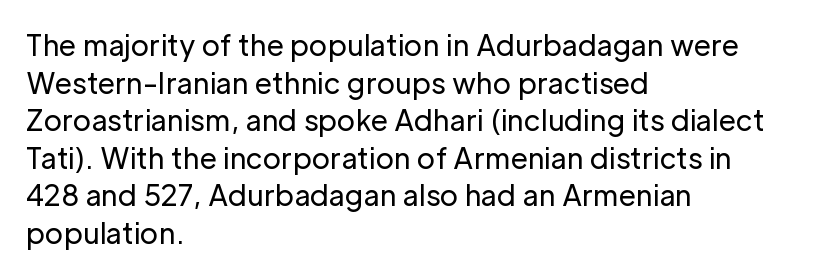
A typesetter would call this zero additional tracking. This rendering uses left alignment, leaving the right contour irregular. Proportional: the letters do not fall into vertical columns. Stems here are at most as thick as an everyday book face.
